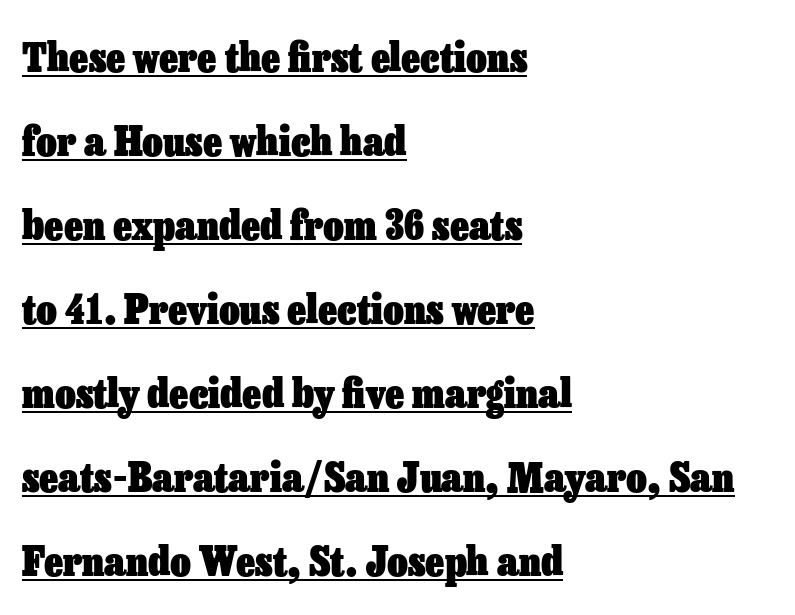
{"italic": "no", "bold": "yes", "weight": "heavy", "width": "normal", "stroke_contrast": "low", "x_height": "medium", "monospaced": "no", "underline": "yes", "align": "left", "line_spacing": "loose", "line_spacing_ratio": 2.1, "letter_spacing": "normal", "letter_spacing_em": 0.0, "glyph_px": 40}
